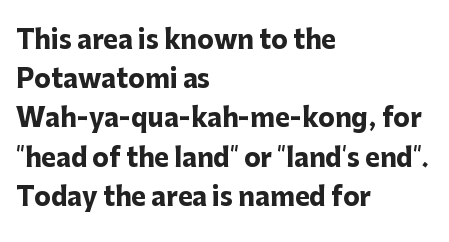
The image shows 25 px bold type, upright; set left-aligned, normal line spacing (1.57x), normal letter spacing, not underlined.
